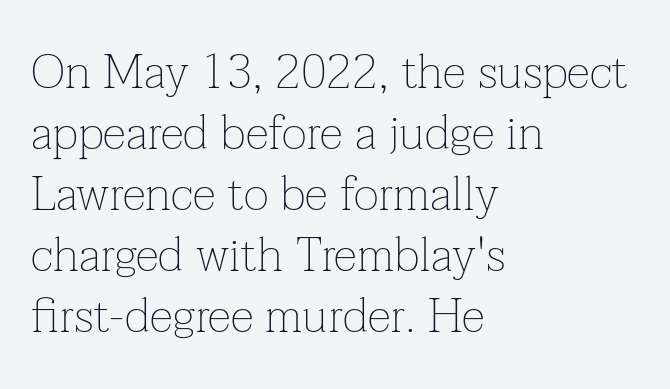
{"serif": "yes", "italic": "no", "bold": "no", "weight": "thin", "width": "normal", "stroke_contrast": "low", "x_height": "medium", "monospaced": "no", "underline": "no", "align": "left", "line_spacing": "normal", "line_spacing_ratio": 1.27, "letter_spacing": "normal", "letter_spacing_em": 0.0, "glyph_px": 48}
